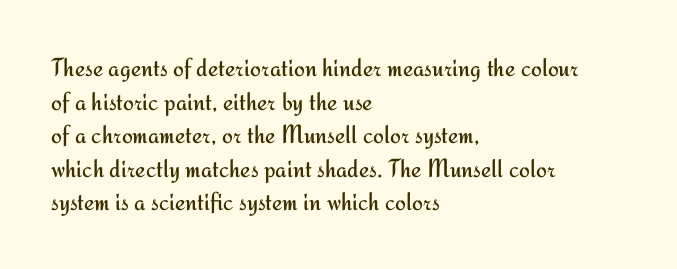
Q: Is the text bold? A: No.
Q: Is the text italic (slanted)? A: No, it is upright.
Q: Is the text underlined? A: No.
Q: How is the paragraph aligned? A: Left-aligned.
Q: Is the spacing between letters normal or unusually wide? A: Normal.
Q: Is the spacing between lines tight, normal or loose? A: Normal.
